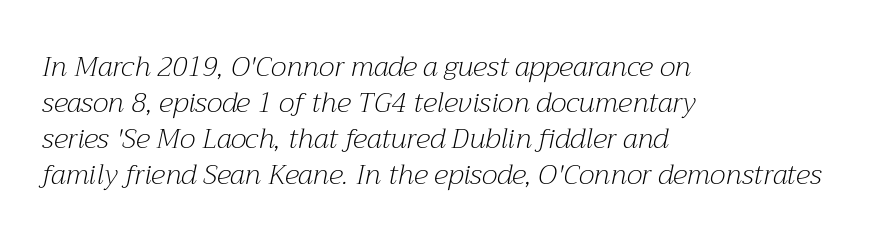
{"serif": "yes", "italic": "yes", "lean": "right", "slant_degrees": 12, "bold": "no", "weight": "light", "width": "normal", "stroke_contrast": "medium", "x_height": "medium", "monospaced": "no", "underline": "no", "align": "left", "line_spacing": "normal", "line_spacing_ratio": 1.28, "letter_spacing": "normal", "letter_spacing_em": 0.0, "glyph_px": 28}
